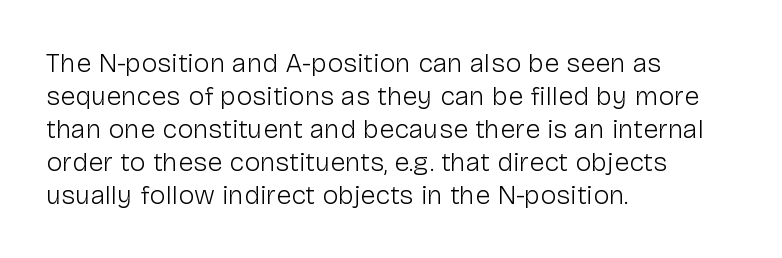
The type sits square on the baseline with zero lean. All the whitespace from short lines collects on the right. Students, note that the glyphs here touch the page at normal intervals. Weight class: somewhere from thin through regular. The foot of each line stays bare and open.
